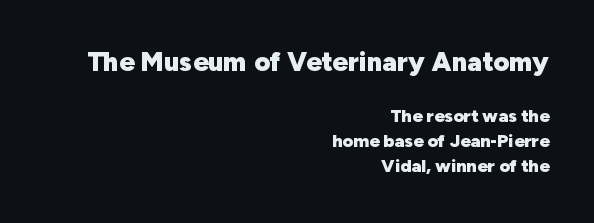
This rendering features lettering with no underline. Alignment: flush right. The initial chunk of copy outweighs the following chunk in type size. The strokes are fattened all the way to bold. The lettering stays uniformly vertical, giving the passage a roman look.
